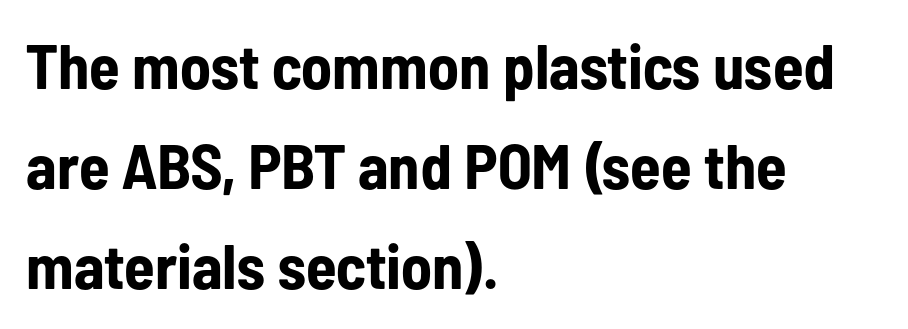
The ragged edge is on the right, which tells us the setting is flush left. Students, this is bold: see how much ink each stroke carries. The baseline area is clear. Does the lettering tilt? It doesn't — this is upright. Does extra space separate the letters? No, they use regular spacing.
